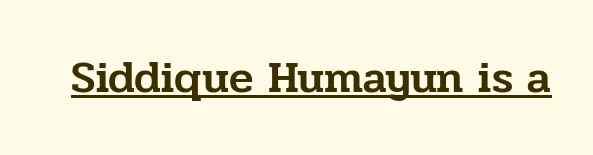
{"serif": "yes", "italic": "no", "width": "normal", "stroke_contrast": "low", "x_height": "medium", "monospaced": "no", "underline": "yes", "letter_spacing": "normal", "letter_spacing_em": 0.0, "glyph_px": 45}
